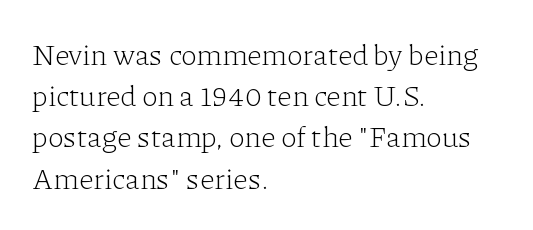
{"serif": "yes", "italic": "no", "bold": "no", "weight": "light", "width": "normal", "stroke_contrast": "low", "x_height": "medium", "monospaced": "no", "underline": "no", "align": "left", "line_spacing": "normal", "line_spacing_ratio": 1.42, "letter_spacing": "normal", "letter_spacing_em": 0.0, "glyph_px": 29}
